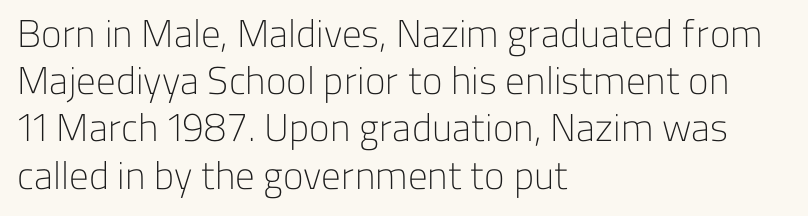
Q: Is the text bold? A: No.
Q: Is the text italic (slanted)? A: No, it is upright.
Q: Is the typeface a serif or a sans-serif typeface? A: Sans-serif.
Q: Is the text underlined? A: No.
Q: How is the paragraph aligned? A: Left-aligned.
Q: Is the spacing between letters normal or unusually wide? A: Normal.
Q: Width (condensed, normal, or wide)? A: Normal.
Q: Stroke contrast? A: Low.
Q: x-height? A: Medium.
Q: Monospaced? A: No.
